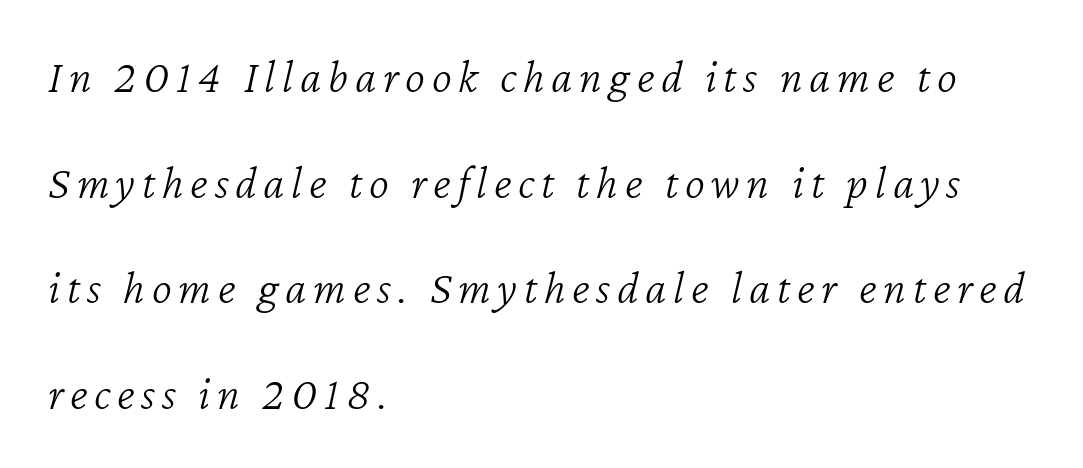
The image shows 48 px light type, italic (leaning right); set left-aligned, loose line spacing (2.2x), not underlined; low stroke contrast and a medium x-height.
